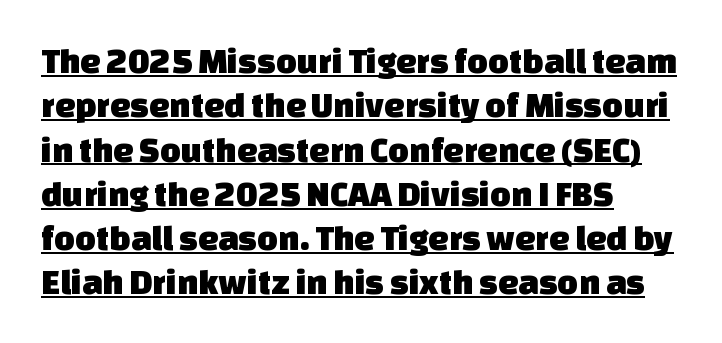
Each letter's strokes conclude bluntly, with no projecting serifs. Does a line run under the words? Yes, clearly. The compositor pushed each line to the left boundary. The face used here is proportionally spaced, like ordinary book or web type. The horizontal fit of the characters is conventional and even.
